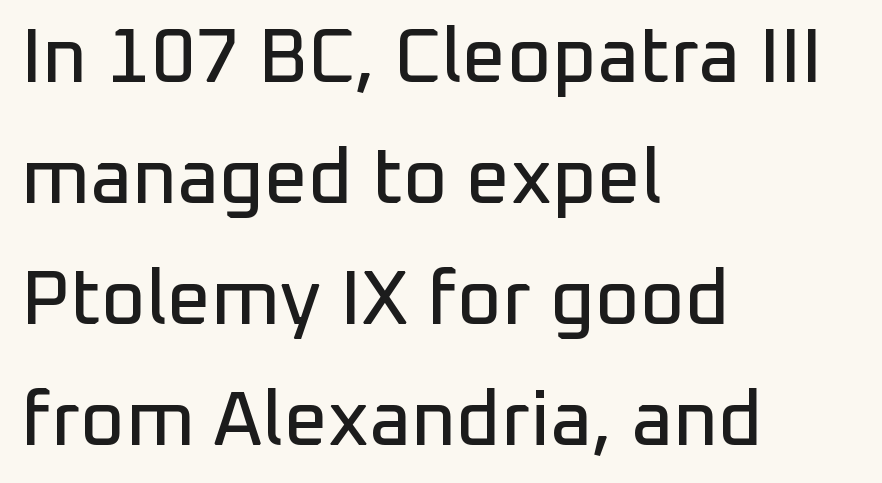
Q: Is the text italic (slanted)? A: No, it is upright.
Q: Is the typeface a serif or a sans-serif typeface? A: Sans-serif.
Q: Is the text underlined? A: No.
Q: How is the paragraph aligned? A: Left-aligned.
Q: Is the spacing between letters normal or unusually wide? A: Normal.
Q: Is the spacing between lines tight, normal or loose? A: Normal.
Q: Width (condensed, normal, or wide)? A: Normal.
Q: Stroke contrast? A: Low.
Q: x-height? A: Medium.
Q: Monospaced? A: No.
